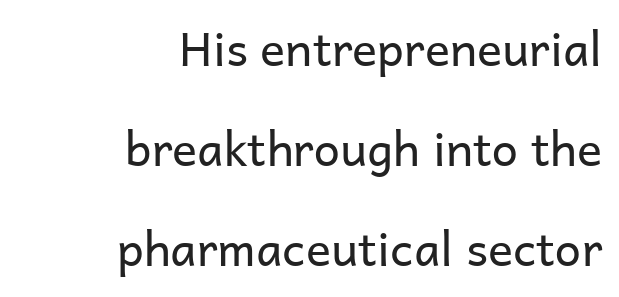
The image shows 47 px regular-weight sans-serif type, upright; set right-aligned, loose line spacing (2.13x), normal letter spacing, not underlined; low stroke contrast and a medium x-height.
